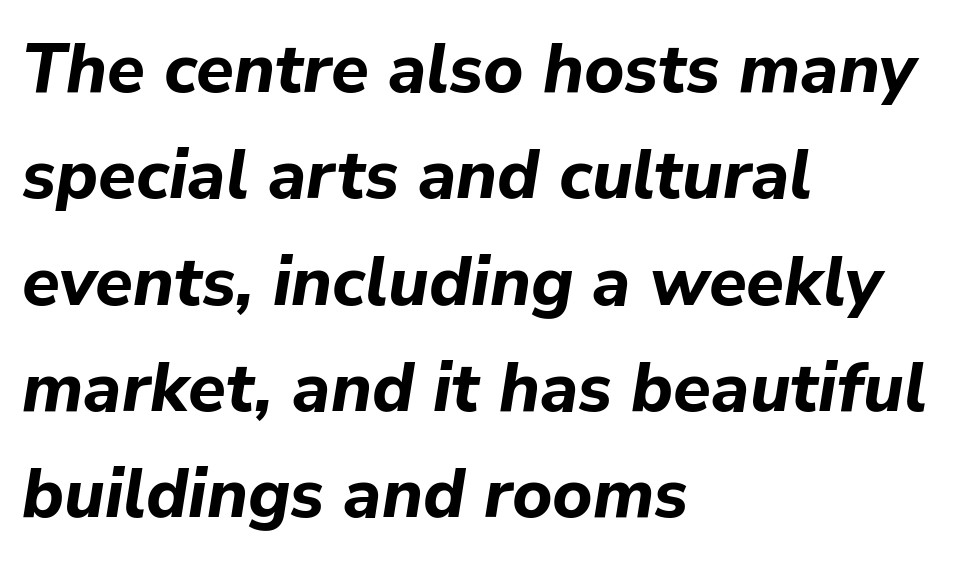
Q: Is the text bold? A: Yes.
Q: Is the text italic (slanted)? A: Yes, it leans right by about 9 degrees.
Q: Is the text underlined? A: No.
Q: How is the paragraph aligned? A: Left-aligned.
Q: Is the spacing between letters normal or unusually wide? A: Normal.
Q: Is the spacing between lines tight, normal or loose? A: Normal.
Q: Width (condensed, normal, or wide)? A: Normal.
Q: Stroke contrast? A: Low.
Q: x-height? A: Medium.
Q: Monospaced? A: No.
